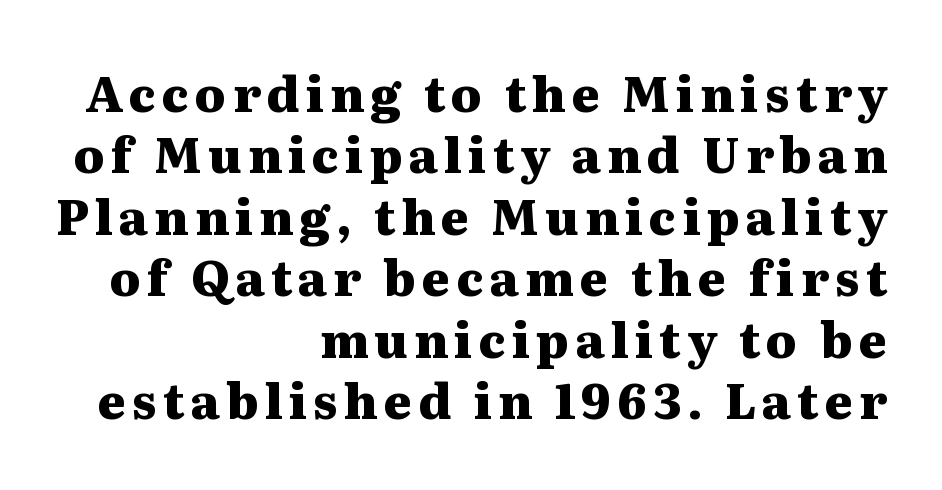
The image shows 48 px heavy, wide serif type, upright; set right-aligned, normal line spacing (1.28x), not underlined; medium stroke contrast and a medium x-height.
